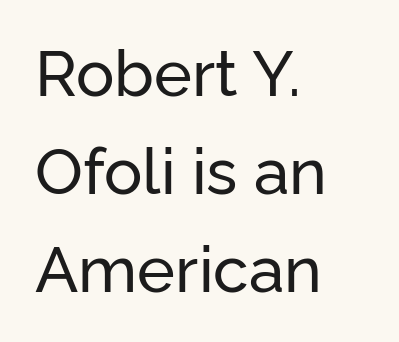
Q: Is the text italic (slanted)? A: No, it is upright.
Q: Is the typeface a serif or a sans-serif typeface? A: Sans-serif.
Q: Is the text underlined? A: No.
Q: How is the paragraph aligned? A: Left-aligned.
Q: Is the spacing between letters normal or unusually wide? A: Normal.
Q: Is the spacing between lines tight, normal or loose? A: Normal.
Q: Width (condensed, normal, or wide)? A: Normal.
Q: Stroke contrast? A: Low.
Q: x-height? A: Medium.
Q: Monospaced? A: No.
